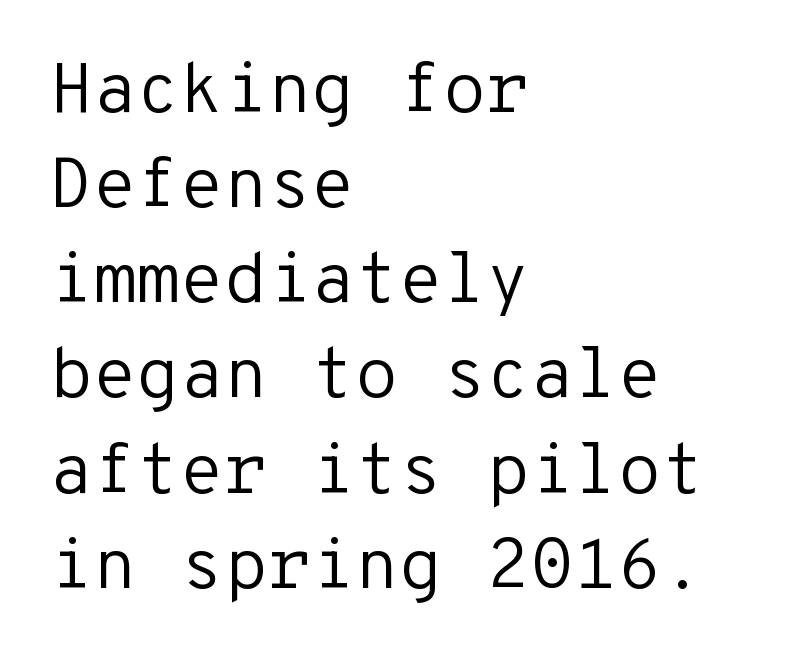
Q: Is the text bold? A: No.
Q: Is the text italic (slanted)? A: No, it is upright.
Q: Is the typeface a serif or a sans-serif typeface? A: Sans-serif.
Q: Is the text underlined? A: No.
Q: How is the paragraph aligned? A: Left-aligned.
Q: Is the spacing between letters normal or unusually wide? A: Normal.
Q: Is the spacing between lines tight, normal or loose? A: Normal.
Q: Width (condensed, normal, or wide)? A: Normal.
Q: Stroke contrast? A: Low.
Q: x-height? A: Medium.
Q: Monospaced? A: Yes.
